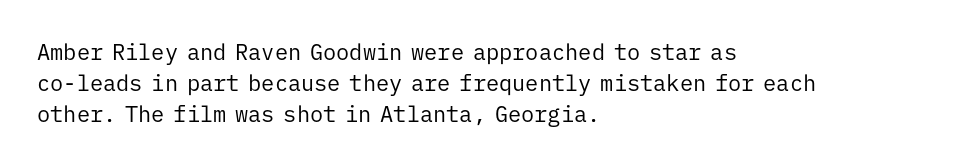
The image shows 22 px text type, upright; set left-aligned, normal line spacing (1.41x), normal letter spacing, not underlined.
